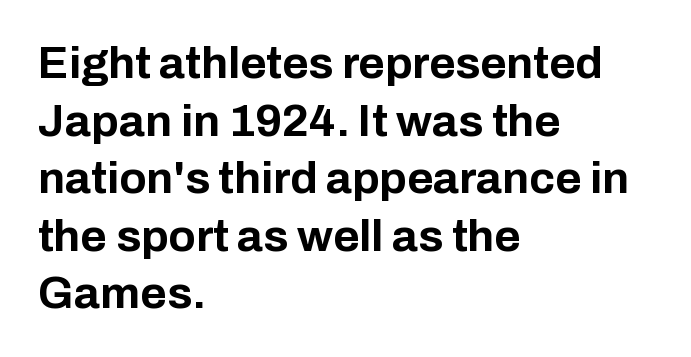
The image shows 45 px bold sans-serif type, upright; set left-aligned, normal line spacing (1.28x), normal letter spacing, not underlined; low stroke contrast and a medium x-height.
